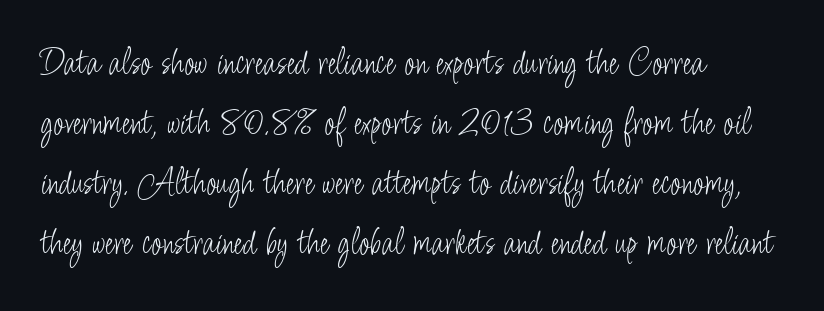
The image shows 39 px light, condensed sans-serif type; set left-aligned, normal line spacing (1.54x), normal letter spacing, not underlined; low stroke contrast and a small x-height.
